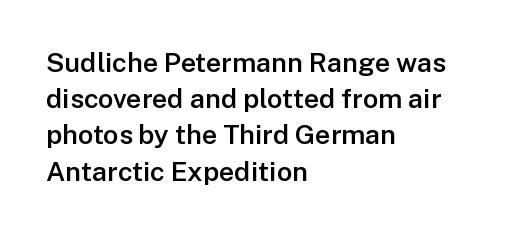
Q: Is the text bold? A: Semi-bold.
Q: Is the text italic (slanted)? A: No, it is upright.
Q: Is the text underlined? A: No.
Q: How is the paragraph aligned? A: Left-aligned.
Q: Is the spacing between letters normal or unusually wide? A: Normal.
Q: Is the spacing between lines tight, normal or loose? A: Normal.
